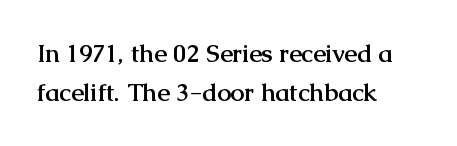
{"italic": "no", "bold": "yes", "underline": "no", "align": "left", "line_spacing": "normal", "line_spacing_ratio": 1.55, "letter_spacing": "normal", "letter_spacing_em": 0.0, "glyph_px": 25}
